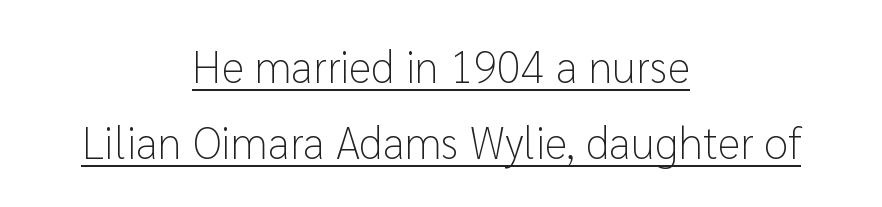
Q: Is the text bold? A: No.
Q: Is the text italic (slanted)? A: No, it is upright.
Q: Is the typeface a serif or a sans-serif typeface? A: Sans-serif.
Q: Is the text underlined? A: Yes.
Q: How is the paragraph aligned? A: Centered.
Q: Is the spacing between letters normal or unusually wide? A: Normal.
Q: Width (condensed, normal, or wide)? A: Normal.
Q: Stroke contrast? A: Low.
Q: x-height? A: Medium.
Q: Monospaced? A: No.
